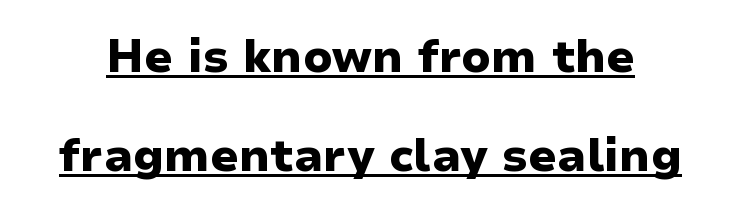
The image shows 45 px heavy, wide sans-serif type, upright; set loose line spacing (2.2x), normal letter spacing, underlined; low stroke contrast and a medium x-height.
